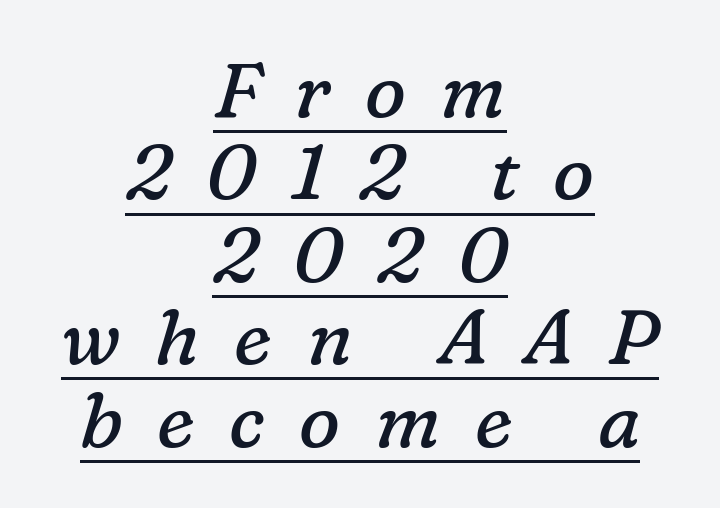
{"serif": "yes", "italic": "yes", "lean": "right", "slant_degrees": 16, "bold": "no", "weight": "regular", "width": "normal", "stroke_contrast": "low", "x_height": "medium", "monospaced": "no", "underline": "yes", "align": "center", "line_spacing": "tight", "line_spacing_ratio": 1.07, "letter_spacing": "wide", "letter_spacing_em": 0.45, "glyph_px": 77}
